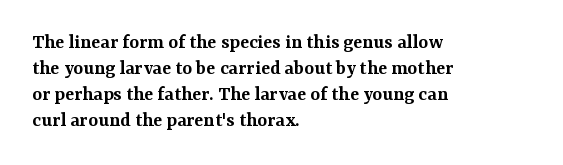
The image shows 21 px text type, upright; set left-aligned, line spacing 1.24x, normal letter spacing, not underlined.
